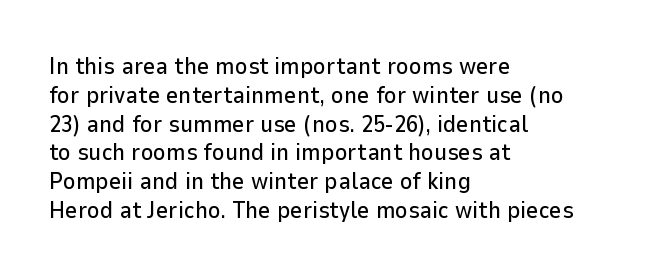
{"italic": "no", "underline": "no", "align": "left", "line_spacing_ratio": 1.2, "letter_spacing": "normal", "letter_spacing_em": 0.0, "glyph_px": 24}
